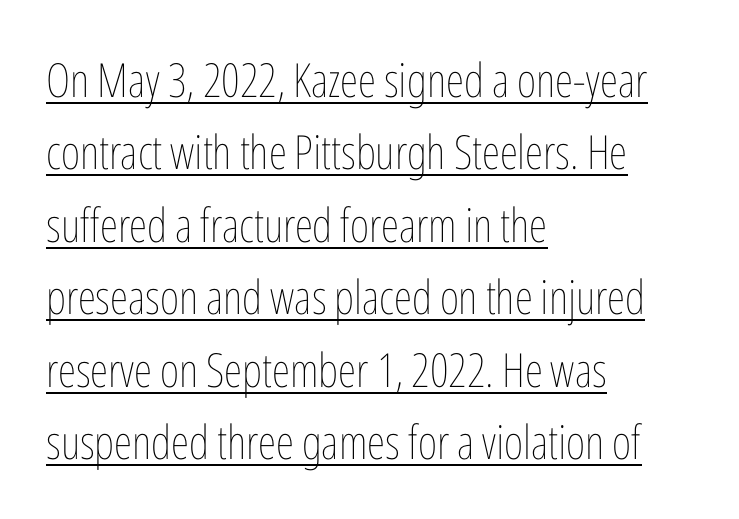
Q: Is the text bold? A: No.
Q: Is the text italic (slanted)? A: No, it is upright.
Q: Is the text underlined? A: Yes.
Q: How is the paragraph aligned? A: Left-aligned.
Q: Is the spacing between letters normal or unusually wide? A: Normal.
Q: Is the spacing between lines tight, normal or loose? A: Normal.
Q: Width (condensed, normal, or wide)? A: Condensed.
Q: Stroke contrast? A: Low.
Q: x-height? A: Medium.
Q: Monospaced? A: No.
